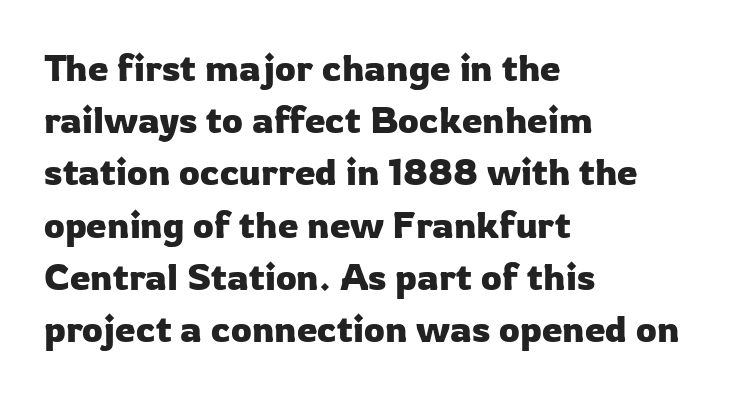
Q: Is the text italic (slanted)? A: No, it is upright.
Q: Is the typeface a serif or a sans-serif typeface? A: Sans-serif.
Q: Is the text underlined? A: No.
Q: How is the paragraph aligned? A: Left-aligned.
Q: Is the spacing between letters normal or unusually wide? A: Normal.
Q: Is the spacing between lines tight, normal or loose? A: Normal.
Q: Width (condensed, normal, or wide)? A: Normal.
Q: Stroke contrast? A: Low.
Q: x-height? A: Medium.
Q: Monospaced? A: No.
